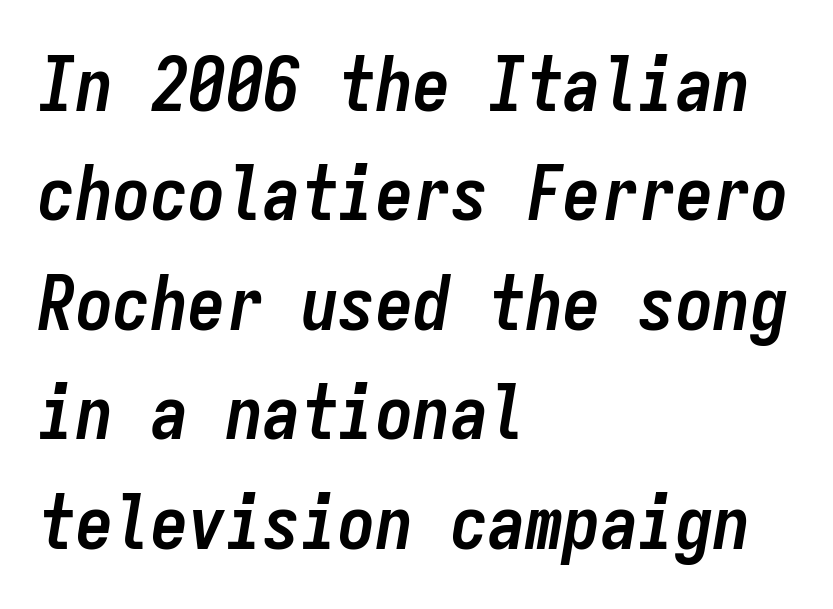
Q: Is the text bold? A: Yes.
Q: Is the text italic (slanted)? A: Yes, it leans right by about 9 degrees.
Q: Is the text underlined? A: No.
Q: How is the paragraph aligned? A: Left-aligned.
Q: Is the spacing between letters normal or unusually wide? A: Normal.
Q: Is the spacing between lines tight, normal or loose? A: Normal.
Q: Width (condensed, normal, or wide)? A: Condensed.
Q: Stroke contrast? A: Low.
Q: x-height? A: Medium.
Q: Monospaced? A: Yes.
